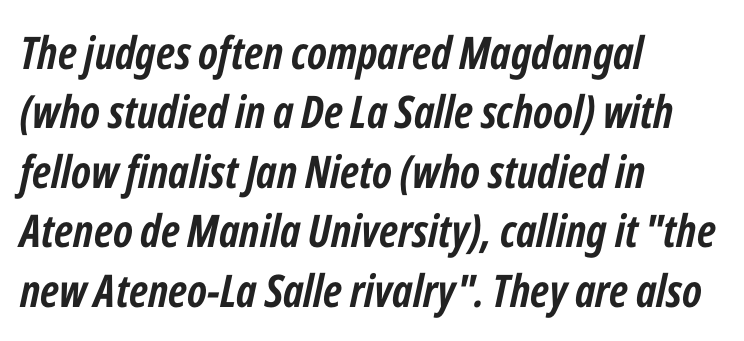
Normally led — the rows are evenly, conventionally spaced. Italic: yes, the glyphs are oblique. The rendering keeps characters at their native spacing. These lines are rendered in a variable-pitch font.
